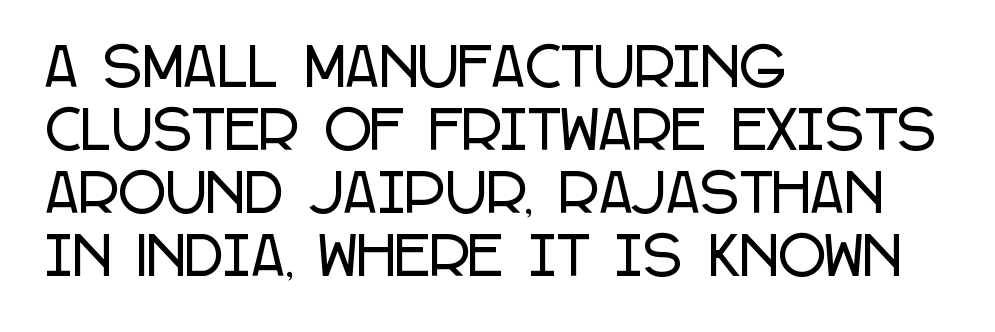
The image shows 52 px condensed sans-serif type, upright; set left-aligned, line spacing 1.21x, normal letter spacing, not underlined; low stroke contrast and a large x-height.
